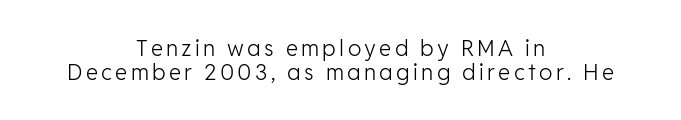
Q: Is the text bold? A: No.
Q: Is the text italic (slanted)? A: No, it is upright.
Q: Is the text underlined? A: No.
Q: How is the paragraph aligned? A: Centered.
Q: Is the spacing between lines tight, normal or loose? A: Tight.
